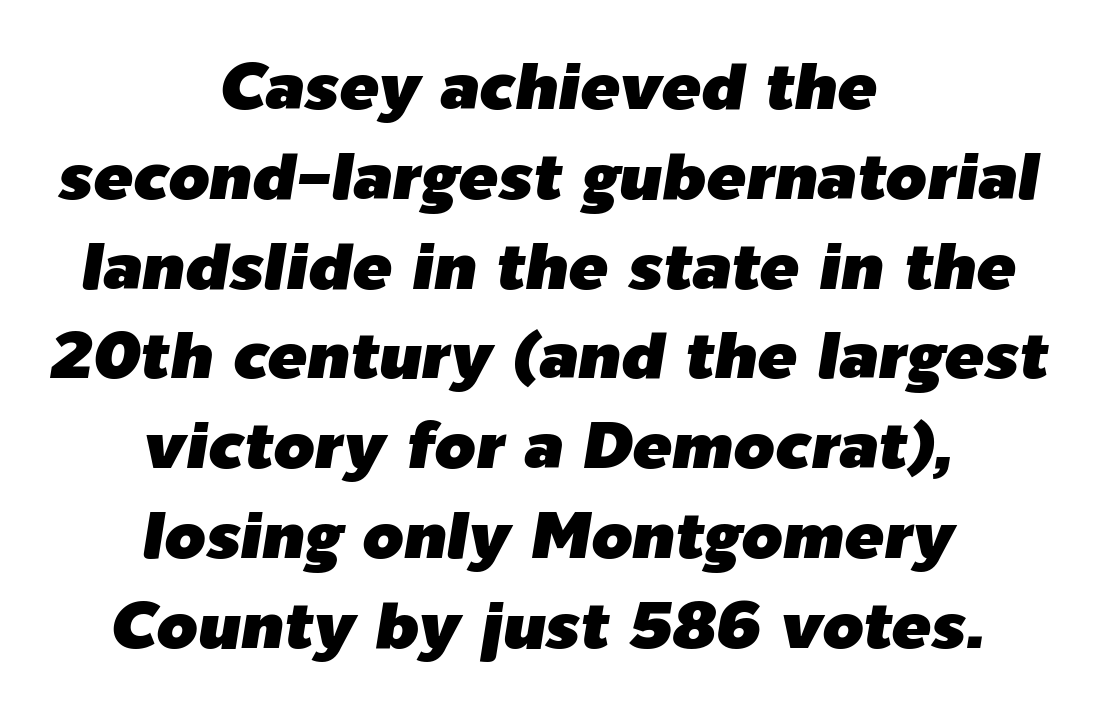
The letters are slanted; this is an italic face. Each new line begins a customary step beneath the previous one. The passage shown is not underscored anywhere. Typeset on center — no edge is straight. The line texture is even and compact thanks to regular tracking.
